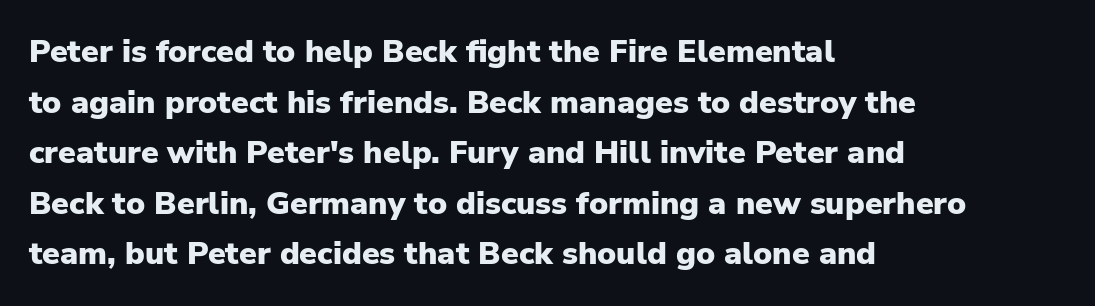
{"serif": "no", "italic": "no", "bold": "yes", "weight": "heavy", "width": "normal", "stroke_contrast": "low", "x_height": "medium", "monospaced": "no", "underline": "no", "align": "left", "line_spacing": "normal", "line_spacing_ratio": 1.58, "letter_spacing": "normal", "letter_spacing_em": 0.0, "glyph_px": 32}
